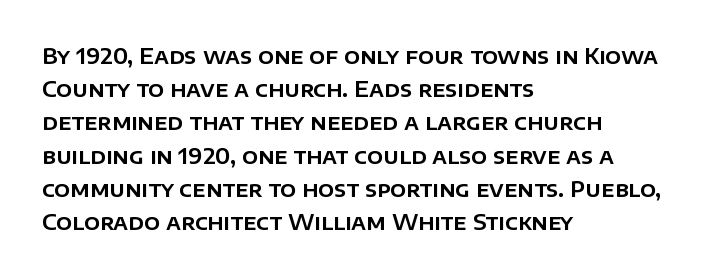
The tracking reads as untouched default to a designer's eye. Anything drawn beneath the words? Only blank space. Leading: standard. The lettering holds an erect, upright posture throughout.
